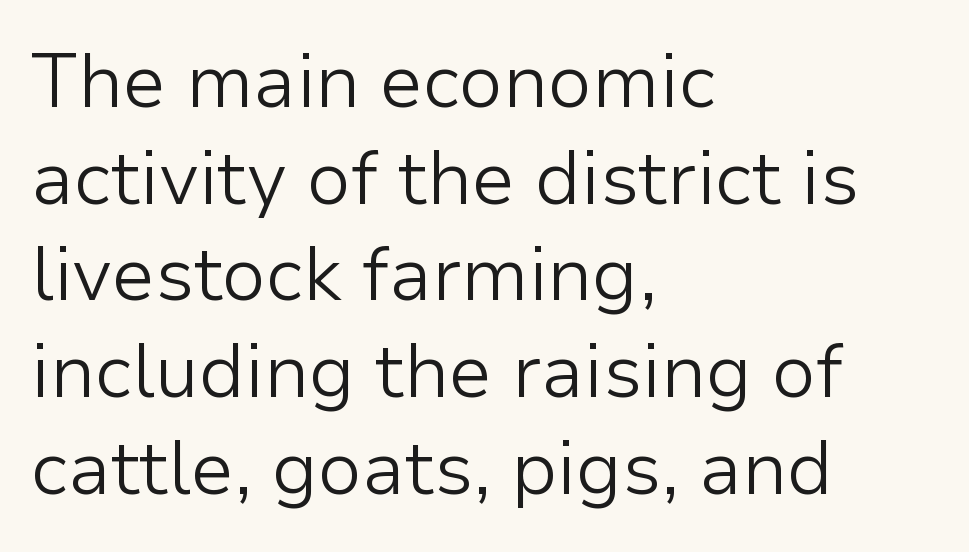
The image shows 75 px light sans-serif type, upright; set left-aligned, normal line spacing (1.29x), normal letter spacing, not underlined; low stroke contrast and a medium x-height.
